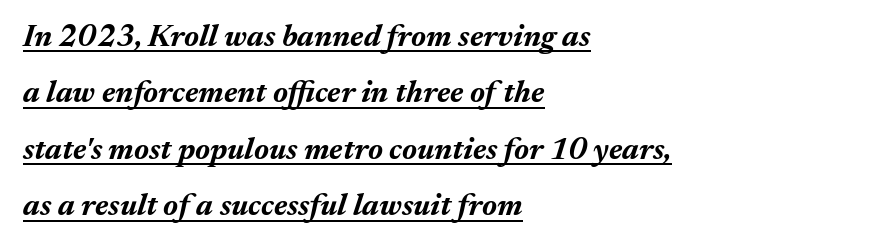
Q: Is the text bold? A: Yes.
Q: Is the text italic (slanted)? A: Yes, it leans right by about 17 degrees.
Q: Is the text underlined? A: Yes.
Q: How is the paragraph aligned? A: Left-aligned.
Q: Is the spacing between letters normal or unusually wide? A: Normal.
Q: Width (condensed, normal, or wide)? A: Normal.
Q: Stroke contrast? A: Medium.
Q: x-height? A: Medium.
Q: Monospaced? A: No.
